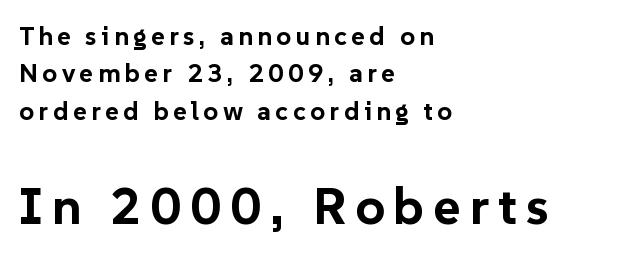
Grotesque or geometric, the face here clearly has no serifs. What's the leading like? Ordinary, nothing unusual. This sample is left-justified, so line endings fall wherever the words run out. Posture: upright roman. These words are printed bold, with thick strokes throughout. The rendering enlarges the type as you move from the upper chunk to the lower.
